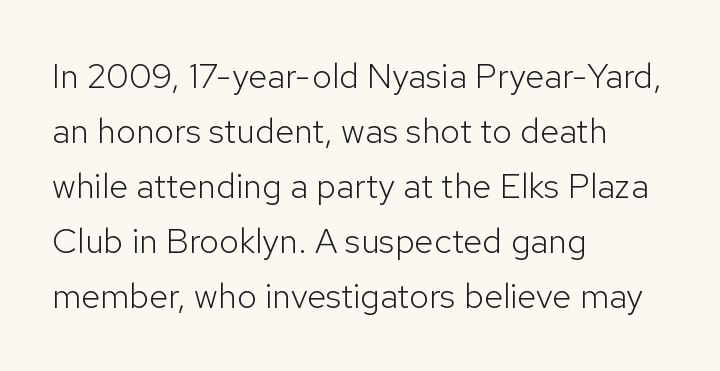
The characters display no serif detailing; their extremities are plain. Default kerning and tracking; the words read as compact shapes. The specimen reads as upright at a glance. The compositor pushed each line to the left boundary. Regarding leading, the lines here are spaced in the standard way. This reads as an unemphasized weight, regular at the heaviest.
